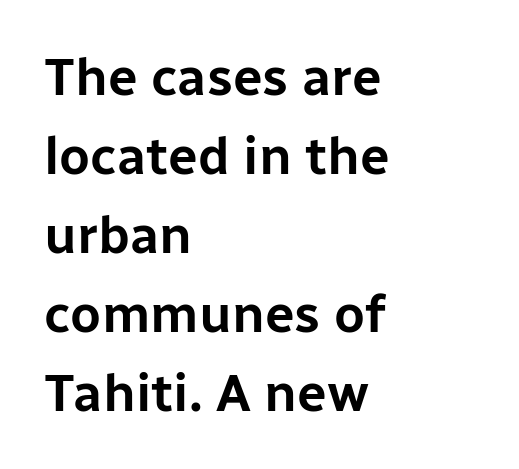
Type style note: lacks serifs. No extra tracking has been applied to these lines. Spacing verdict: proportional, widths tailored to each character. This sample keeps an unexceptional amount of space between lines. Just letters on the line, the space beneath them empty. A student would call this left alignment; a typographer would say flush left, rag right.
